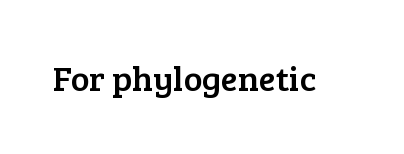
Q: Is the text italic (slanted)? A: No, it is upright.
Q: Is the typeface a serif or a sans-serif typeface? A: Serif.
Q: Is the text underlined? A: No.
Q: Is the spacing between letters normal or unusually wide? A: Normal.
Q: Width (condensed, normal, or wide)? A: Normal.
Q: Stroke contrast? A: Low.
Q: x-height? A: Medium.
Q: Monospaced? A: No.
